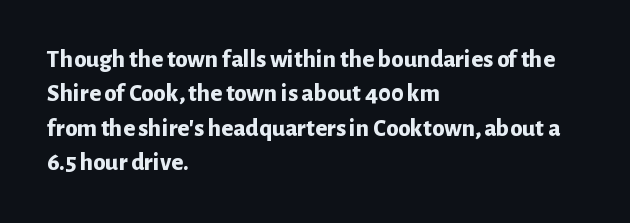
The image shows 25 px bold type, upright; set left-aligned, normal line spacing (1.38x), normal letter spacing, not underlined.
